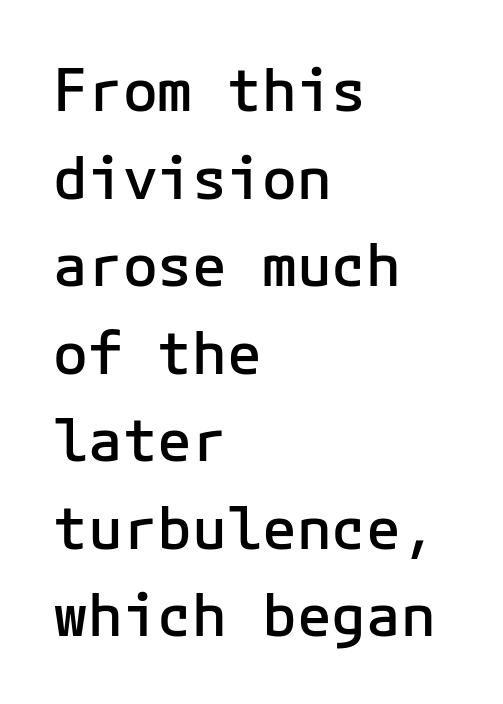
Short and long lines alike share a common starting point at left. If you measured baseline to baseline, you'd find a middling distance. A sans-serif font was chosen for this passage. The glyphs have the mass of a demibold cut, below bold. Default kerning and tracking; the words read as compact shapes.
